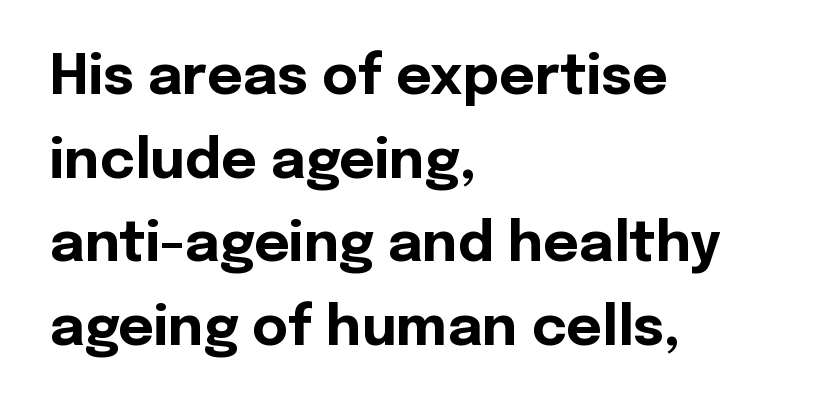
The image shows 55 px bold sans-serif type, upright; set left-aligned, normal line spacing (1.52x), normal letter spacing, not underlined; a medium x-height.
